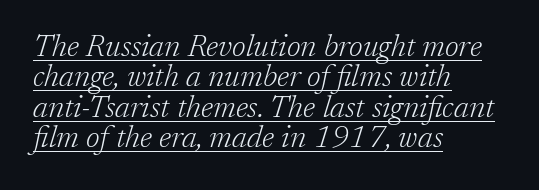
{"serif": "yes", "italic": "yes", "lean": "right", "slant_degrees": 17, "bold": "no", "weight": "light", "width": "normal", "stroke_contrast": "low", "x_height": "medium", "monospaced": "no", "underline": "yes", "align": "left", "line_spacing": "tight", "line_spacing_ratio": 0.98, "letter_spacing": "normal", "letter_spacing_em": 0.0, "glyph_px": 31}
